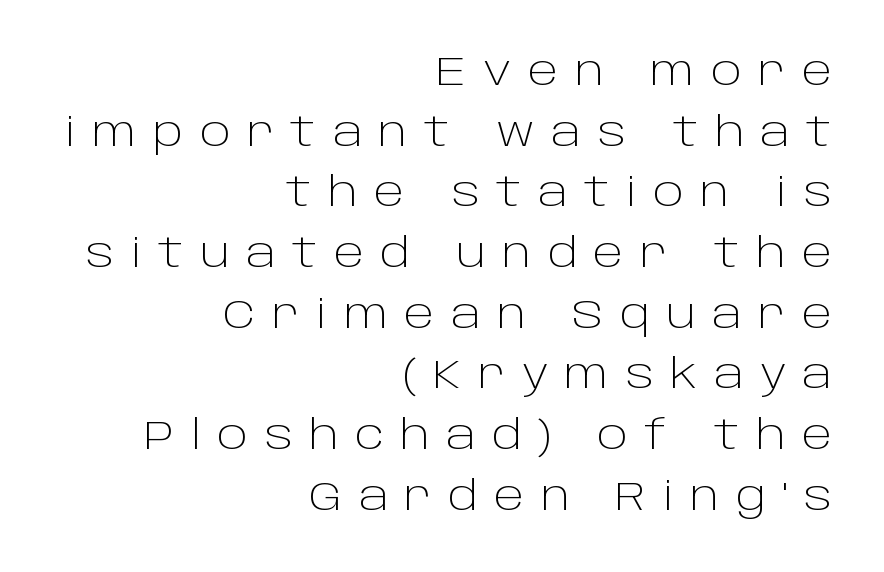
Q: Is the text bold? A: No.
Q: Is the text italic (slanted)? A: No, it is upright.
Q: Is the typeface a serif or a sans-serif typeface? A: Sans-serif.
Q: Is the text underlined? A: No.
Q: How is the paragraph aligned? A: Right-aligned.
Q: Is the spacing between letters normal or unusually wide? A: Unusually wide.
Q: Is the spacing between lines tight, normal or loose? A: Normal.
Q: Width (condensed, normal, or wide)? A: Normal.
Q: Stroke contrast? A: Low.
Q: x-height? A: Large.
Q: Monospaced? A: No.
